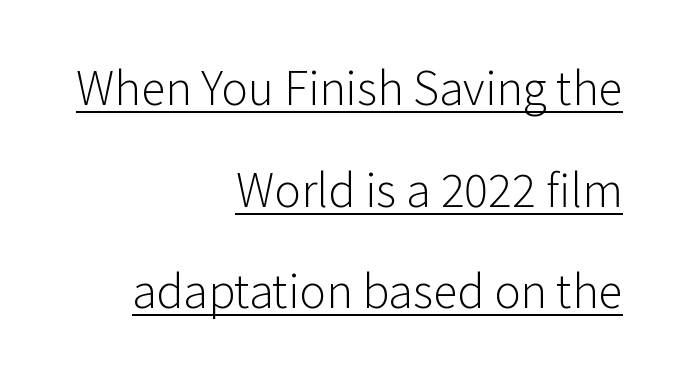
The image shows 45 px light sans-serif type, upright; set right-aligned, loose line spacing (2.26x), normal letter spacing, underlined; low stroke contrast and a medium x-height.
